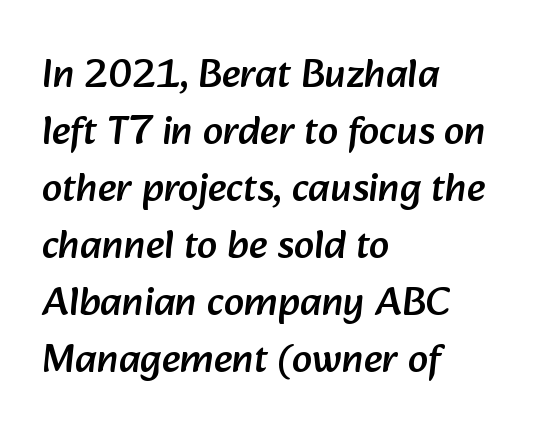
{"serif": "no", "width": "normal", "stroke_contrast": "low", "x_height": "medium", "monospaced": "no", "underline": "no", "align": "left", "line_spacing": "normal", "line_spacing_ratio": 1.39, "letter_spacing": "normal", "letter_spacing_em": 0.0, "glyph_px": 41}
